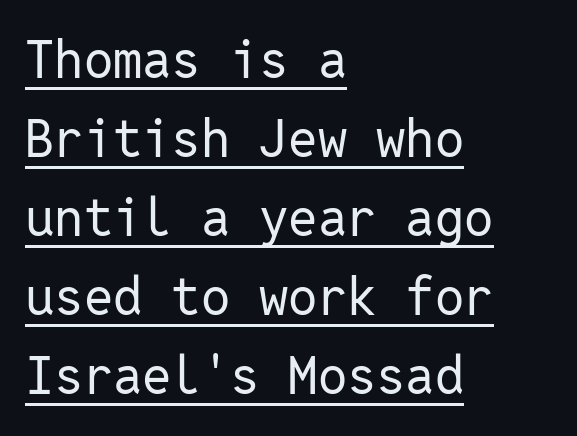
The rendering uses a moderate line-height, typical for paragraphs. This is roman type, the default non-slanted kind. Leftover space on each line is placed entirely after the last word. Heaviness? Minimal to ordinary, like unemphasized prose. This rendering leaves character spacing at its baseline value.
